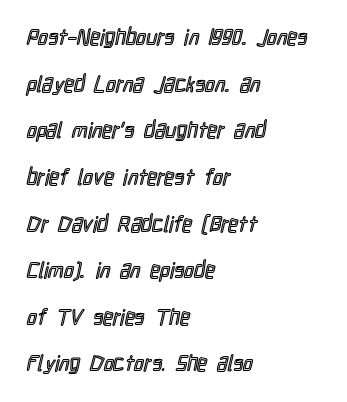
{"underline": "no", "align": "left", "line_spacing": "loose", "line_spacing_ratio": 2.12, "letter_spacing": "normal", "letter_spacing_em": 0.0, "glyph_px": 22}
